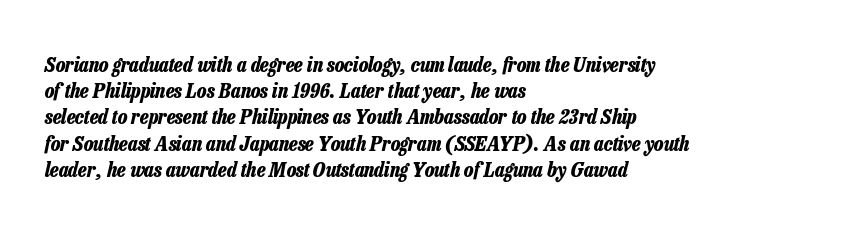
Q: Is the text bold? A: Yes.
Q: Is the text italic (slanted)? A: Yes, it leans right by about 13 degrees.
Q: Is the text underlined? A: No.
Q: How is the paragraph aligned? A: Left-aligned.
Q: Is the spacing between letters normal or unusually wide? A: Normal.
Q: Is the spacing between lines tight, normal or loose? A: Normal.
